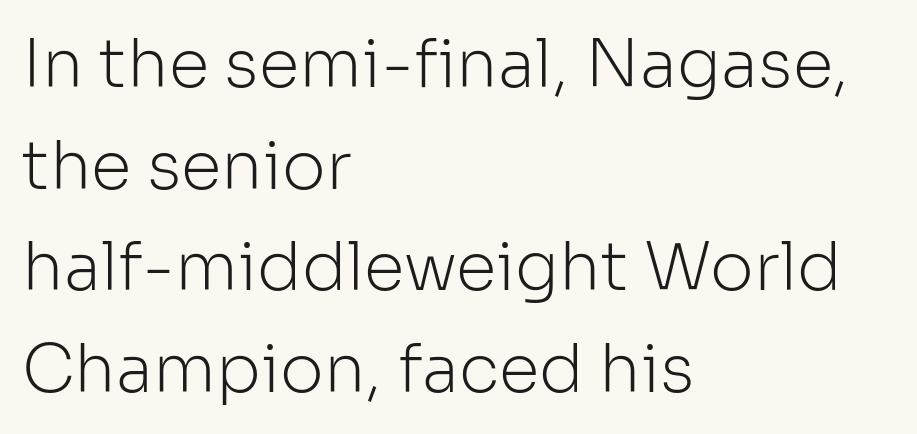
{"serif": "no", "italic": "no", "bold": "no", "weight": "light", "width": "normal", "stroke_contrast": "low", "x_height": "medium", "monospaced": "no", "underline": "no", "align": "left", "line_spacing": "normal", "line_spacing_ratio": 1.54, "letter_spacing": "normal", "letter_spacing_em": 0.0, "glyph_px": 66}
